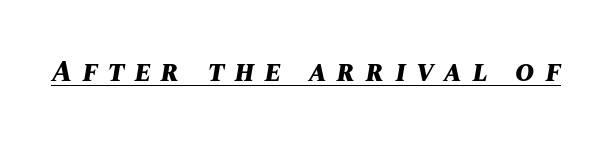
You could not count columns in this text — the font is proportionally spaced. When letters slant like this, we call the style italic. The face used here is rendered with a markedly widened letterfit. Has an underline been added? It has. As a designer I'd log this as weight 700, bold.
